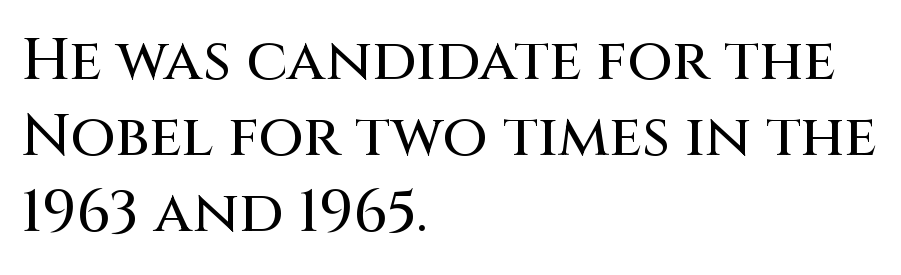
Q: Is the text italic (slanted)? A: No, it is upright.
Q: Is the typeface a serif or a sans-serif typeface? A: Sans-serif.
Q: Is the text underlined? A: No.
Q: How is the paragraph aligned? A: Left-aligned.
Q: Is the spacing between letters normal or unusually wide? A: Normal.
Q: Is the spacing between lines tight, normal or loose? A: Normal.
Q: Width (condensed, normal, or wide)? A: Normal.
Q: Stroke contrast? A: Medium.
Q: x-height? A: Large.
Q: Monospaced? A: No.
